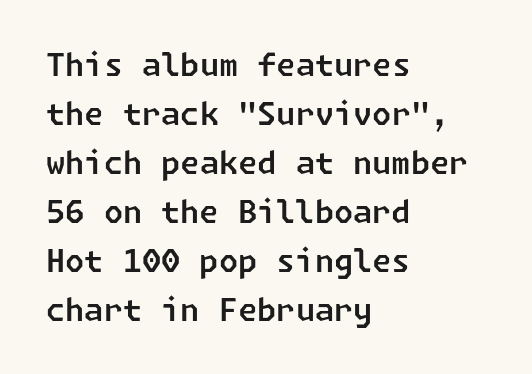
The image shows 31 px sans-serif type; set left-aligned, normal line spacing (1.58x), normal letter spacing, not underlined; low stroke contrast and a medium x-height.
